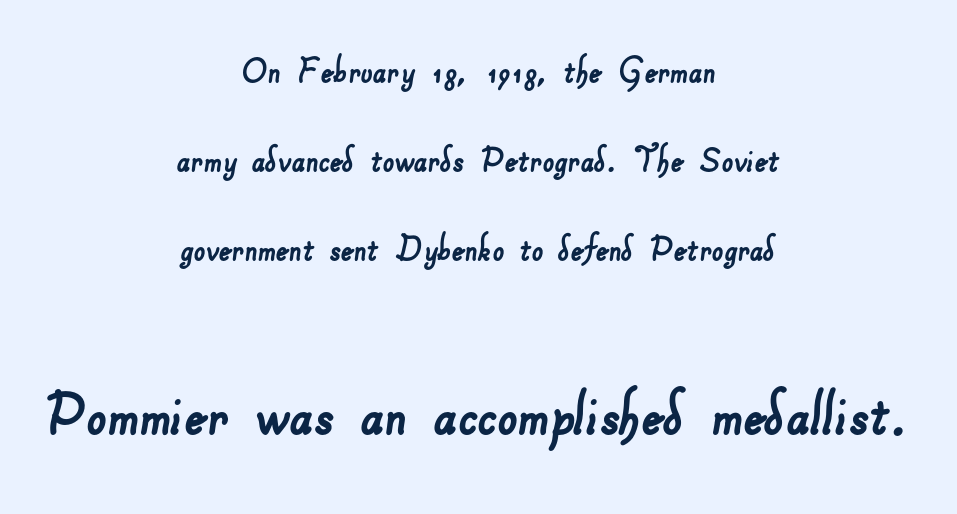
{"serif": "no", "width": "normal", "stroke_contrast": "low", "x_height": "small", "monospaced": "no", "underline": "no", "align": "center", "line_spacing": "loose", "line_spacing_ratio": 2.17, "letter_spacing": "normal", "letter_spacing_em": 0.0, "larger_block": "second", "size_ratio": 1.73, "glyph_px": 71}
